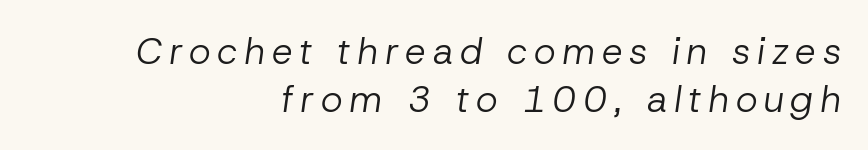
The image shows 37 px regular-weight type, italic (leaning right); set right-aligned, normal line spacing (1.29x), not underlined; low stroke contrast and a medium x-height.
